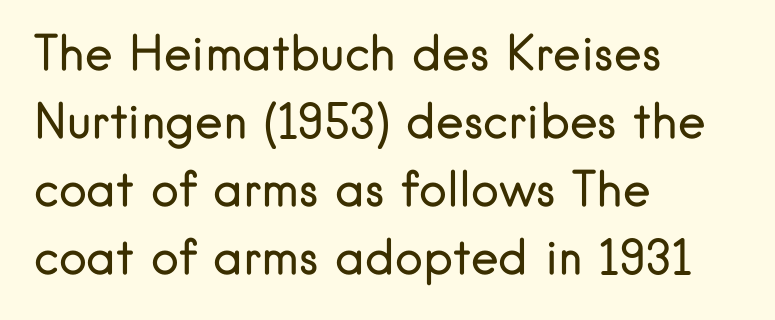
The image shows 47 px regular-weight sans-serif type, upright; set left-aligned, normal line spacing (1.45x), normal letter spacing, not underlined; low stroke contrast and a small x-height.
